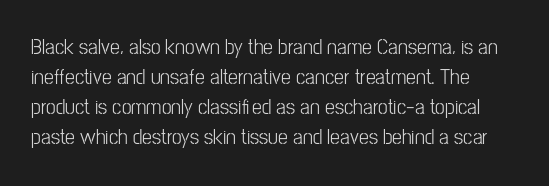
The image shows 22 px text type, upright; set normal line spacing (1.36x), normal letter spacing, not underlined.
